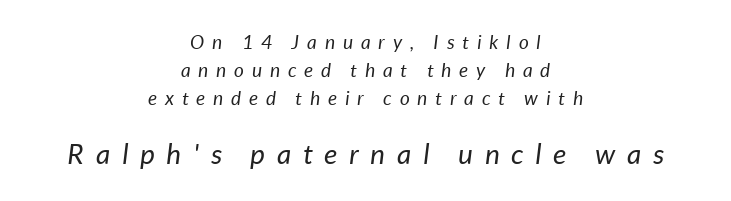
Q: Is the text bold? A: No.
Q: Is the text italic (slanted)? A: Yes, it leans right by about 7 degrees.
Q: Is the text underlined? A: No.
Q: How is the paragraph aligned? A: Centered.
Q: Is the spacing between letters normal or unusually wide? A: Unusually wide.
Q: Is the spacing between lines tight, normal or loose? A: Normal.
Q: Which block of text is set in a larger size, the first (top) or the second (bottom)? A: The second (bottom) one.
Q: Width (condensed, normal, or wide)? A: Normal.
Q: Stroke contrast? A: Low.
Q: x-height? A: Medium.
Q: Monospaced? A: No.
